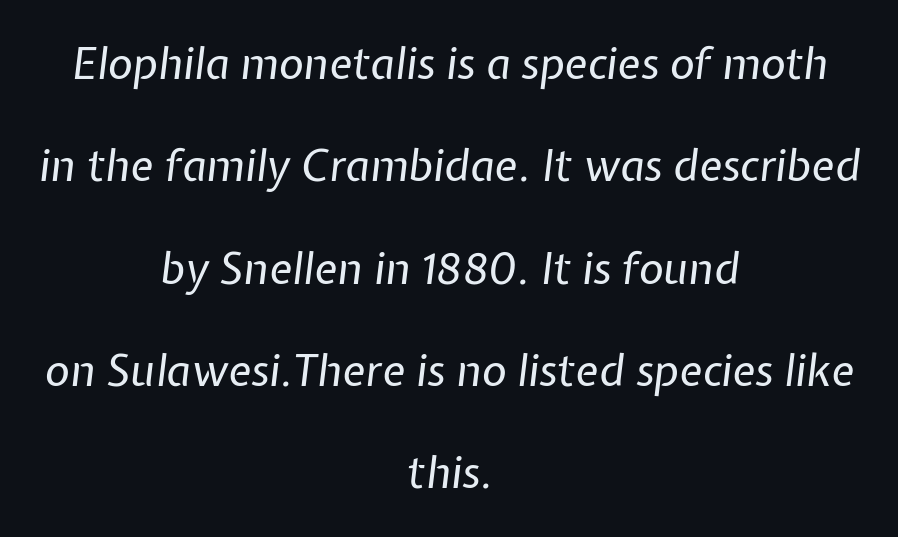
{"italic": "yes", "lean": "right", "slant_degrees": 7, "bold": "no", "weight": "regular", "width": "normal", "stroke_contrast": "low", "x_height": "medium", "monospaced": "no", "underline": "no", "align": "center", "line_spacing": "loose", "line_spacing_ratio": 2.38, "letter_spacing": "normal", "letter_spacing_em": 0.0, "glyph_px": 43}
